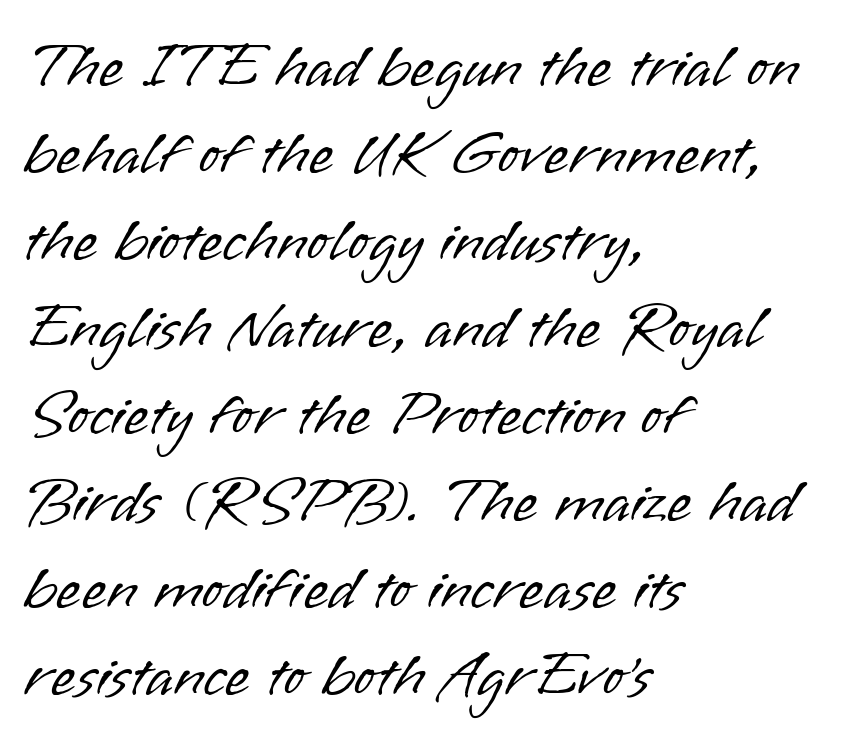
Q: Is the text bold? A: No.
Q: Is the text italic (slanted)? A: Yes.
Q: Is the typeface a serif or a sans-serif typeface? A: Sans-serif.
Q: Is the text underlined? A: No.
Q: How is the paragraph aligned? A: Left-aligned.
Q: Is the spacing between letters normal or unusually wide? A: Normal.
Q: Is the spacing between lines tight, normal or loose? A: Normal.
Q: Width (condensed, normal, or wide)? A: Normal.
Q: Stroke contrast? A: Low.
Q: x-height? A: Small.
Q: Monospaced? A: No.
